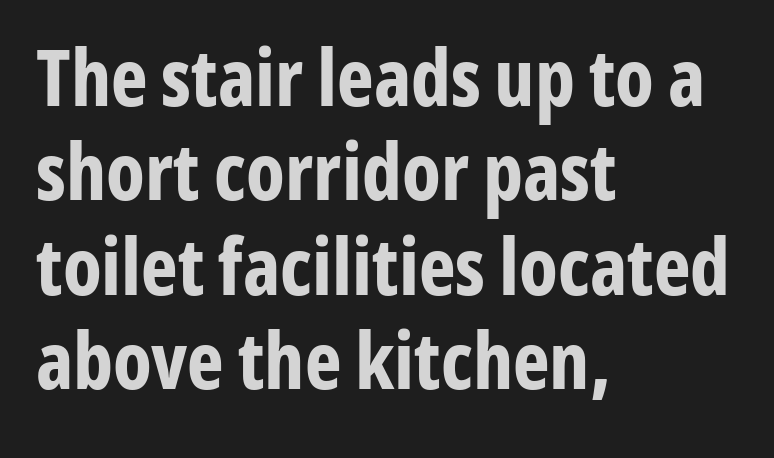
The letters stand upright; this is a roman face. Looks like regular typesetting: each glyph gets only the width it needs. The letters are bold, with thick, heavy strokes. Just letters on the line, the space beneath them empty.
